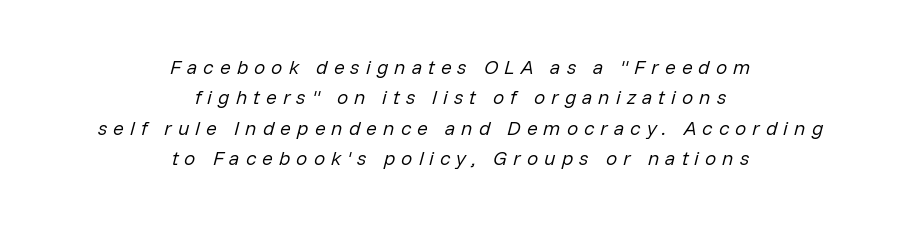
The image shows 20 px text type, italic (leaning right); set centered, normal line spacing (1.52x), unusually wide letter spacing (+0.3 em), not underlined.
